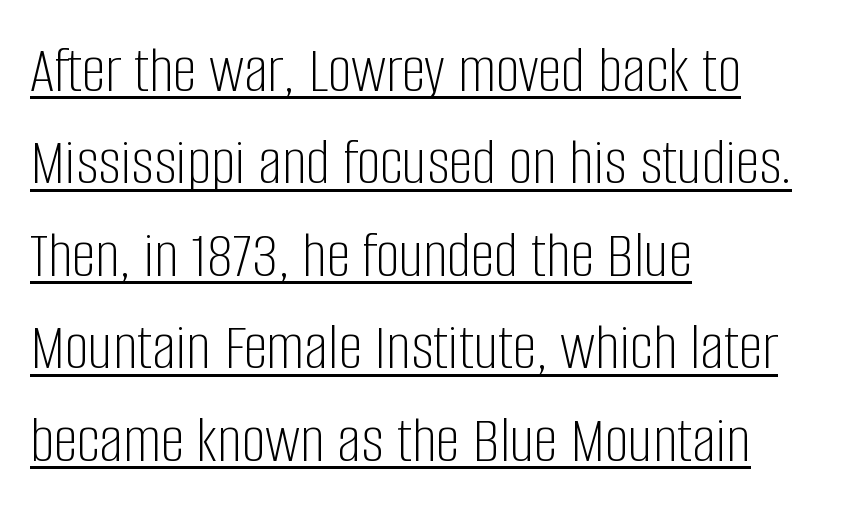
This is sans-serif lettering, the kind often seen on screens and signage. Leftover space on each line is placed entirely after the last word. If you measured baseline to baseline, you'd find a middling distance. Does extra space separate the letters? No, they use regular spacing. Notice how a bar underscores the lettering throughout. Counters stay open thanks to moderate or lighter strokes.
